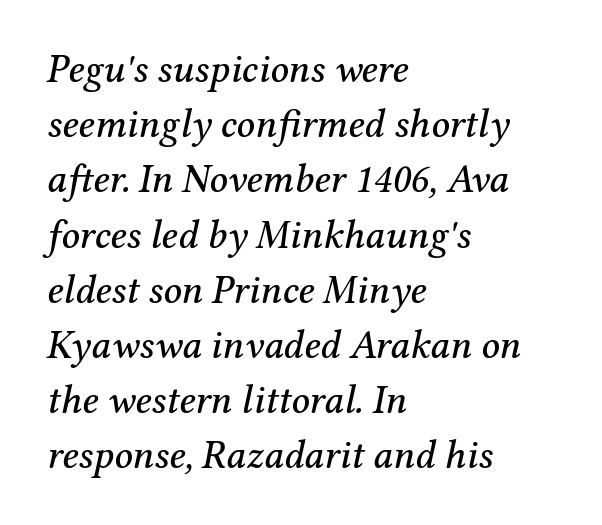
Stroke terminals: seriffed. Anything drawn beneath the words? Only blank space. Each new line begins a customary step beneath the previous one. This sample has the flowing, uneven cadence of proportional lettering.
